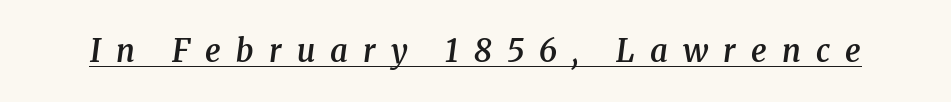
The image shows 31 px semibold serif type, italic (leaning right); set unusually wide letter spacing (+0.49 em), underlined; medium stroke contrast and a medium x-height.
